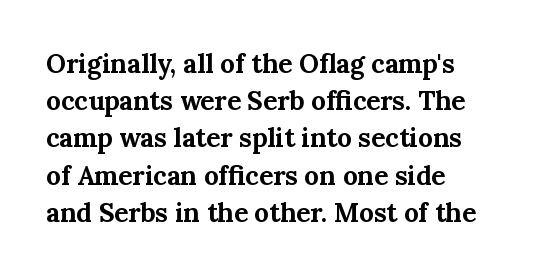
The image shows 26 px bold type, upright; set left-aligned, normal line spacing (1.43x), normal letter spacing, not underlined.
